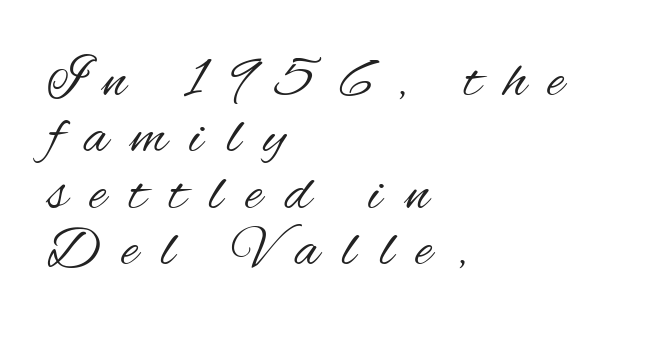
Note the varied advance widths — an 'i' is clearly narrower than an 'm'. You can tell from the bare stems that sans-serif type was used. Each row of text sits above clean, open space. The gaps between neighbouring characters are conspicuously large. The font is comparable to plain body text, perhaps lighter.
